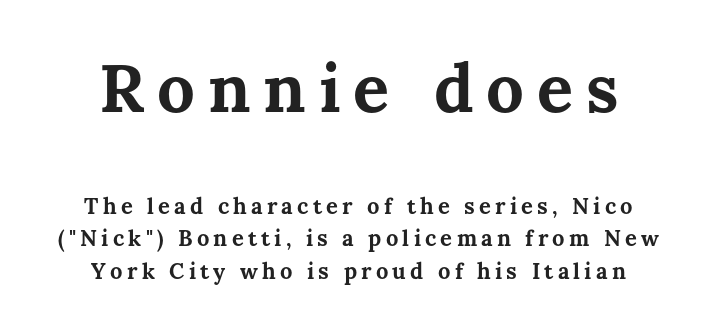
{"italic": "no", "bold": "yes", "weight": "bold", "width": "normal", "stroke_contrast": "medium", "x_height": "medium", "monospaced": "no", "underline": "no", "align": "center", "line_spacing": "normal", "line_spacing_ratio": 1.48, "larger_block": "first", "size_ratio": 3.05, "glyph_px": 67}
